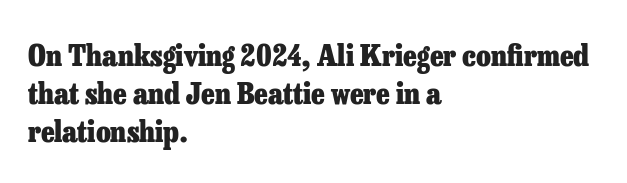
Observe the serifs anchoring each vertical stroke in this sample. Regarding leading, the lines here are spaced in the standard way. Teacher's note: observe the even left margin — that is flush-left alignment. Caption: standard tracking, unaltered. Quick note: not italic, upright. Descenders are the only things crossing below the line.
